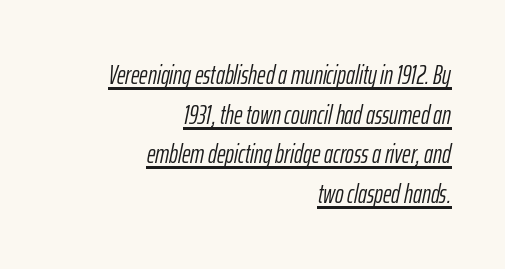
The image shows 26 px text type, italic (leaning right); set right-aligned, normal line spacing (1.52x), normal letter spacing, underlined.
